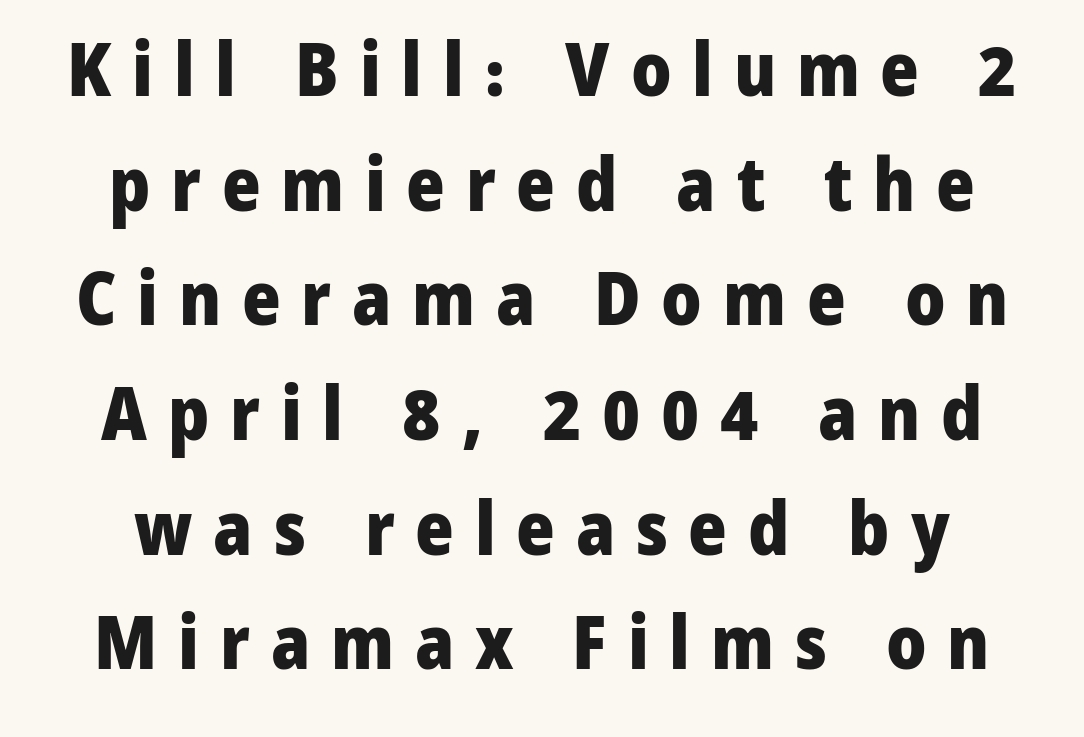
Q: Is the text bold? A: Yes.
Q: Is the text italic (slanted)? A: No, it is upright.
Q: Is the typeface a serif or a sans-serif typeface? A: Sans-serif.
Q: Is the text underlined? A: No.
Q: How is the paragraph aligned? A: Centered.
Q: Is the spacing between letters normal or unusually wide? A: Unusually wide.
Q: Is the spacing between lines tight, normal or loose? A: Normal.
Q: Width (condensed, normal, or wide)? A: Normal.
Q: Stroke contrast? A: Low.
Q: x-height? A: Medium.
Q: Monospaced? A: No.
